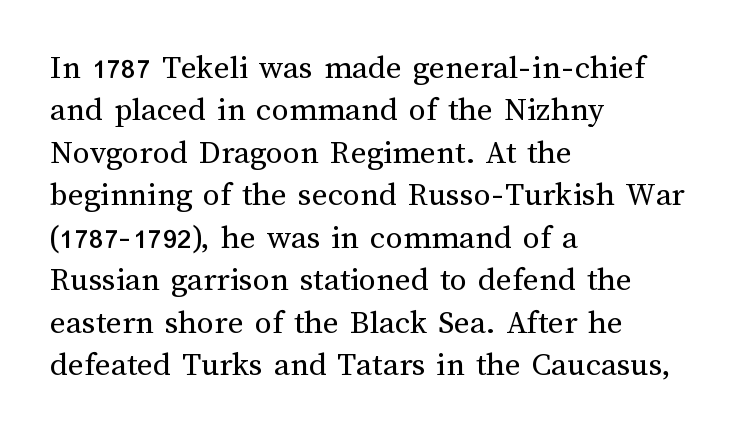
The image shows 34 px regular-weight type, upright; set left-aligned, normal line spacing (1.25x), normal letter spacing, not underlined; medium stroke contrast and a medium x-height.
